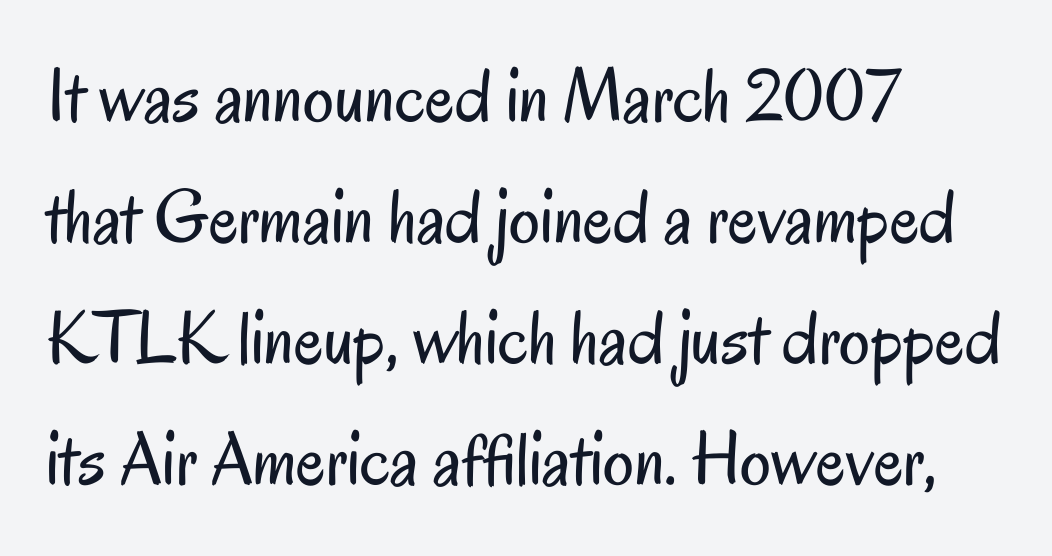
The image shows 77 px regular-weight, condensed sans-serif type, upright; set left-aligned, normal line spacing (1.57x), normal letter spacing, not underlined; low stroke contrast and a small x-height.
